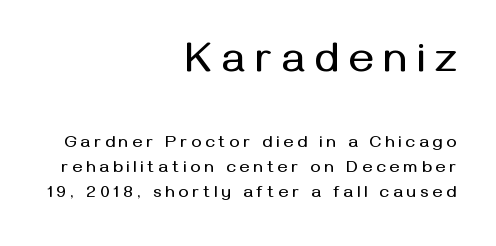
The image shows 42 px sans-serif type, upright; set right-aligned, normal line spacing (1.45x), unusually wide letter spacing (+0.24 em), not underlined; the first (top) block is 2.47x larger; medium stroke contrast and a medium x-height.
